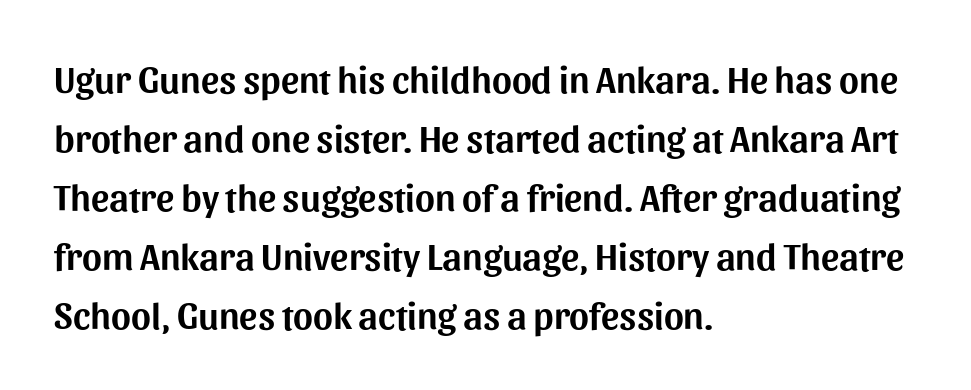
The image shows 38 px sans-serif type, upright; set left-aligned, normal line spacing (1.55x), normal letter spacing, not underlined; medium stroke contrast and a medium x-height.
